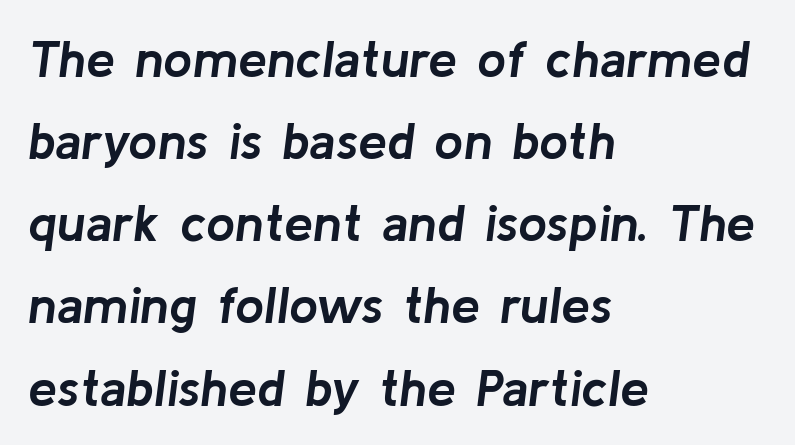
Think of a printed novel: that variable character pitch is what you see here. Posture: slanted. Inter-character spacing is left at the font's built-in metrics. What's the leading like? Ordinary, nothing unusual. Underline: absent.
